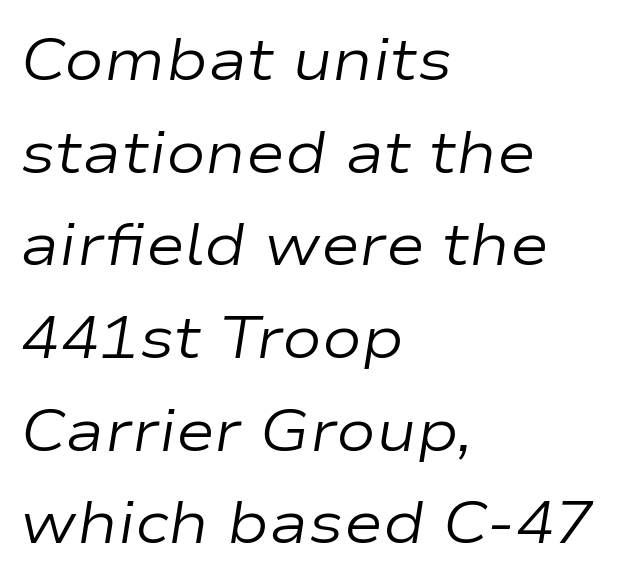
The image shows 59 px regular-weight, wide type, italic (leaning right); set left-aligned, normal line spacing (1.57x), normal letter spacing, not underlined; low stroke contrast and a medium x-height.
